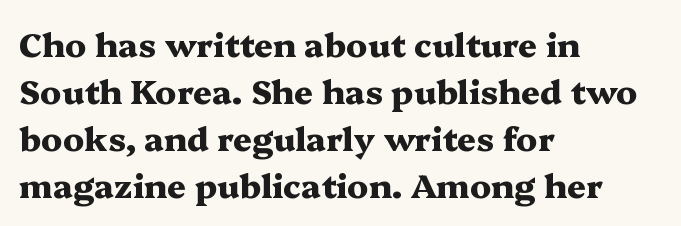
The face used here is proportionally spaced, like ordinary book or web type. The rows are spaced the way most documents space them. Where is the straight margin? On the left. The letters sit at their default tracking, neither squeezed nor spread.
